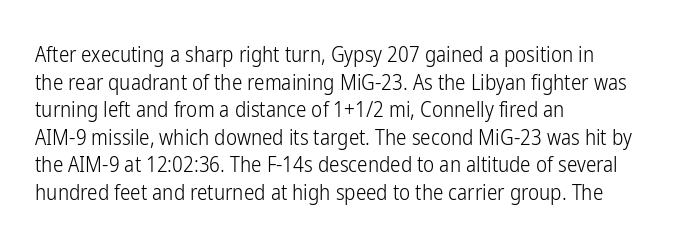
The image shows 21 px text type, upright; set left-aligned, normal line spacing (1.31x), normal letter spacing, not underlined.
